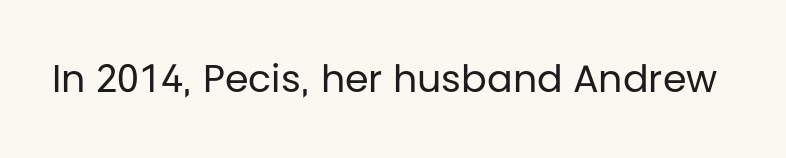
{"serif": "no", "italic": "no", "bold": "no", "weight": "regular", "width": "normal", "stroke_contrast": "low", "x_height": "large", "monospaced": "no", "underline": "no", "letter_spacing": "normal", "letter_spacing_em": 0.0, "glyph_px": 38}
